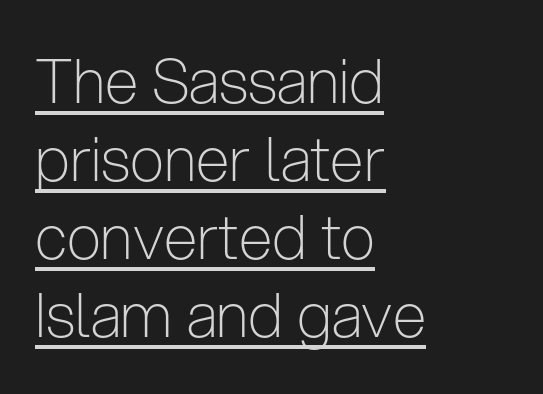
The image shows 61 px light, condensed sans-serif type, upright; set left-aligned, normal line spacing (1.28x), normal letter spacing, underlined; low stroke contrast and a medium x-height.
